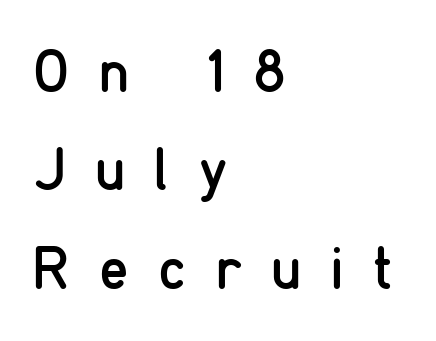
{"serif": "no", "italic": "no", "bold": "no", "weight": "regular", "width": "condensed", "stroke_contrast": "low", "x_height": "medium", "monospaced": "no", "underline": "no", "align": "left", "line_spacing": "normal", "line_spacing_ratio": 1.64, "letter_spacing": "wide", "letter_spacing_em": 0.49, "glyph_px": 60}
